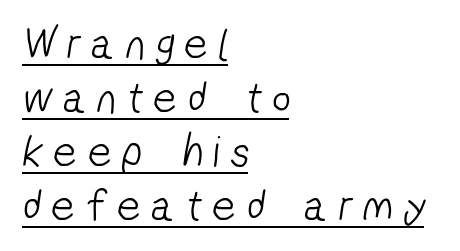
The image shows 45 px light, condensed sans-serif type; set left-aligned, line spacing 1.2x, unusually wide letter spacing (+0.25 em), underlined; low stroke contrast and a medium x-height.
